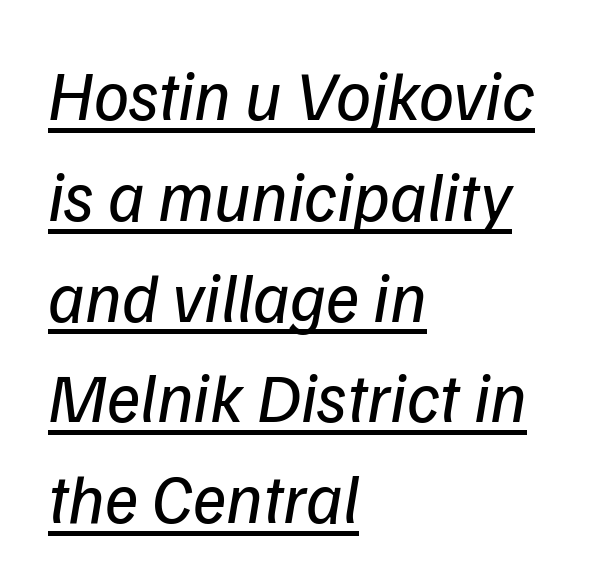
The image shows 70 px regular-weight sans-serif type; set left-aligned, normal line spacing (1.44x), normal letter spacing, underlined; low stroke contrast and a medium x-height.
